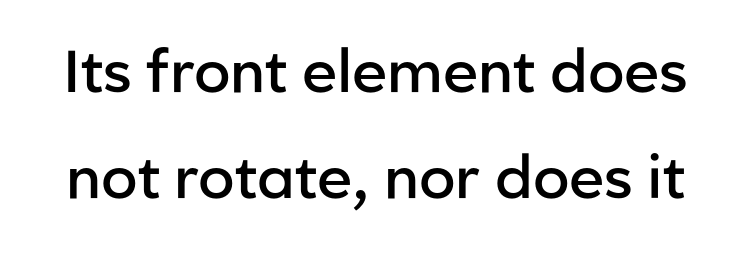
Q: Is the text bold? A: Semi-bold.
Q: Is the text italic (slanted)? A: No, it is upright.
Q: Is the typeface a serif or a sans-serif typeface? A: Sans-serif.
Q: Is the text underlined? A: No.
Q: Is the spacing between letters normal or unusually wide? A: Normal.
Q: Width (condensed, normal, or wide)? A: Normal.
Q: Stroke contrast? A: Low.
Q: x-height? A: Medium.
Q: Monospaced? A: No.
